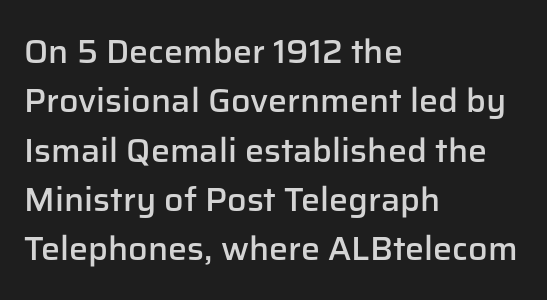
Nobody touched the tracking dial on this one. A typesetter would label this face a sans. In terms of weight, the rendering is demibold, just under bold. Horizontally, the lines are justified to the leading edge only.
